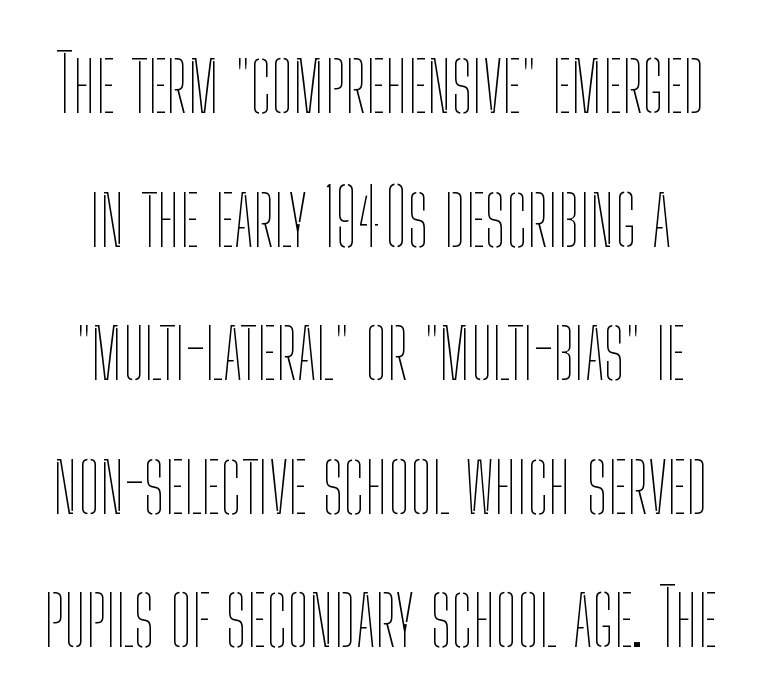
The type sits square on the baseline with zero lean. The line texture is even and compact thanks to regular tracking. The leading is moderate, giving the passage an even texture. These lines are rendered in a variable-pitch font.
